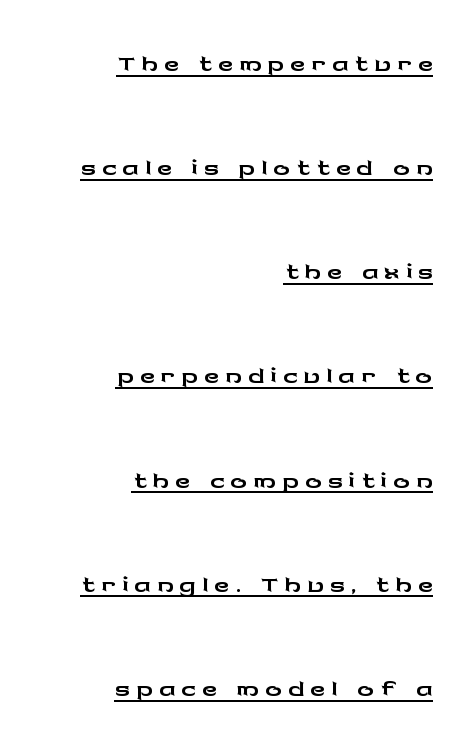
If you drew a line through each stem, it would be perfectly vertical. The lines are quadded right. To sum up the face: it is a sans, with no serifs. Glance below the letters and you will spot a drawn line.
